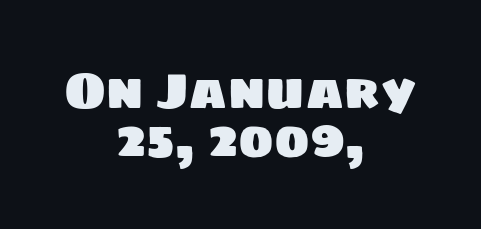
The image shows 49 px sans-serif type; set centered, tight line spacing (0.97x), normal letter spacing, not underlined; low stroke contrast and a large x-height.
